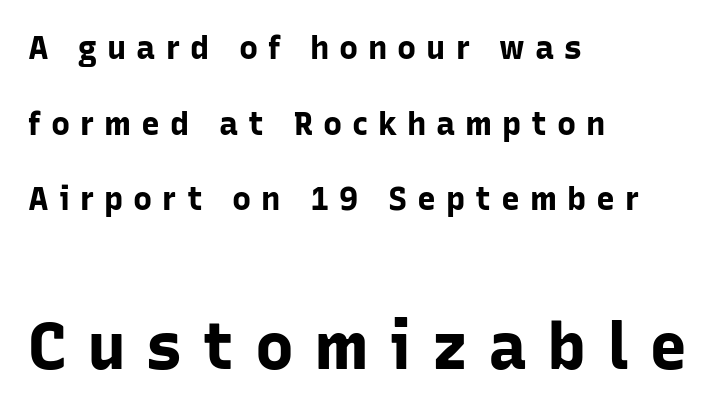
The image shows 65 px bold sans-serif type, upright; set left-aligned, loose line spacing (2.36x), unusually wide letter spacing (+0.31 em), not underlined; the second (bottom) block is 2.03x larger; low stroke contrast and a medium x-height.
